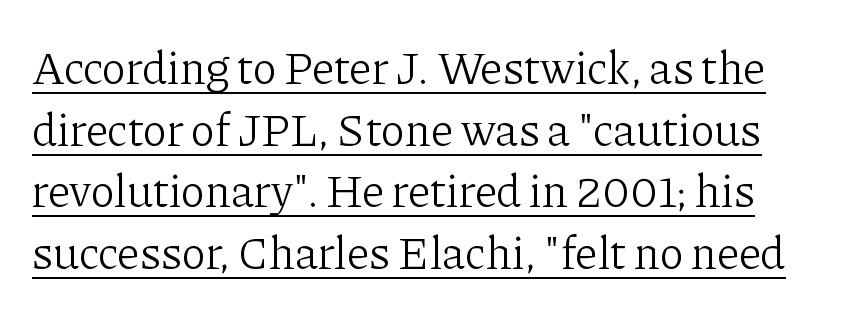
The image shows 46 px light serif type, upright; set normal line spacing (1.34x), normal letter spacing, underlined; low stroke contrast and a medium x-height.
